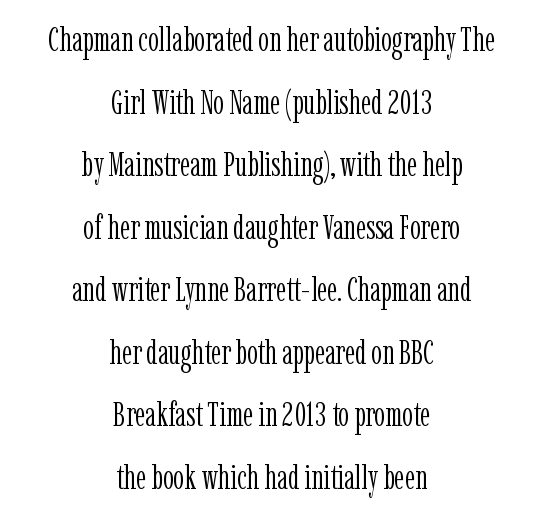
The image shows 34 px light, condensed serif type, upright; set centered, line spacing 1.84x, normal letter spacing, not underlined; low stroke contrast and a medium x-height.
